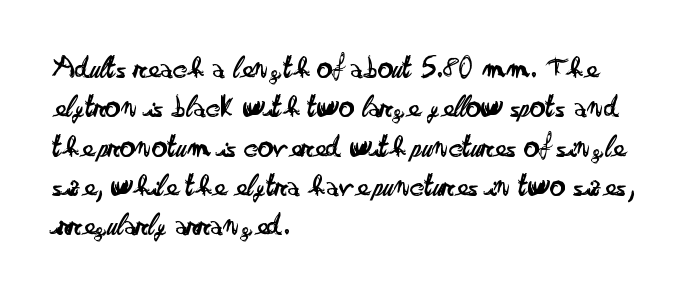
Q: Is the text bold? A: No.
Q: Is the text italic (slanted)? A: No, it is upright.
Q: Is the typeface a serif or a sans-serif typeface? A: Sans-serif.
Q: Is the text underlined? A: No.
Q: How is the paragraph aligned? A: Left-aligned.
Q: Is the spacing between letters normal or unusually wide? A: Normal.
Q: Is the spacing between lines tight, normal or loose? A: Normal.
Q: Width (condensed, normal, or wide)? A: Wide.
Q: Stroke contrast? A: Low.
Q: x-height? A: Small.
Q: Monospaced? A: No.
